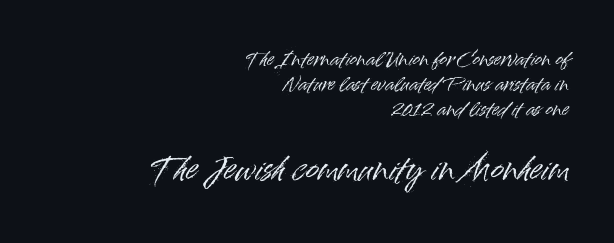
Each letter's strokes conclude bluntly, with no projecting serifs. Each letter keeps its own natural width here, so spacing adapts to shape. Leading: standard.
